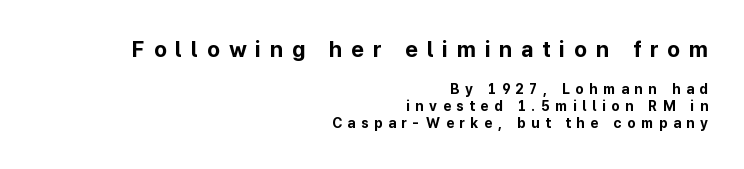
Q: Is the text bold? A: Yes.
Q: Is the text italic (slanted)? A: No, it is upright.
Q: Is the text underlined? A: No.
Q: How is the paragraph aligned? A: Right-aligned.
Q: Is the spacing between letters normal or unusually wide? A: Unusually wide.
Q: Which block of text is set in a larger size, the first (top) or the second (bottom)? A: The first (top) one.
